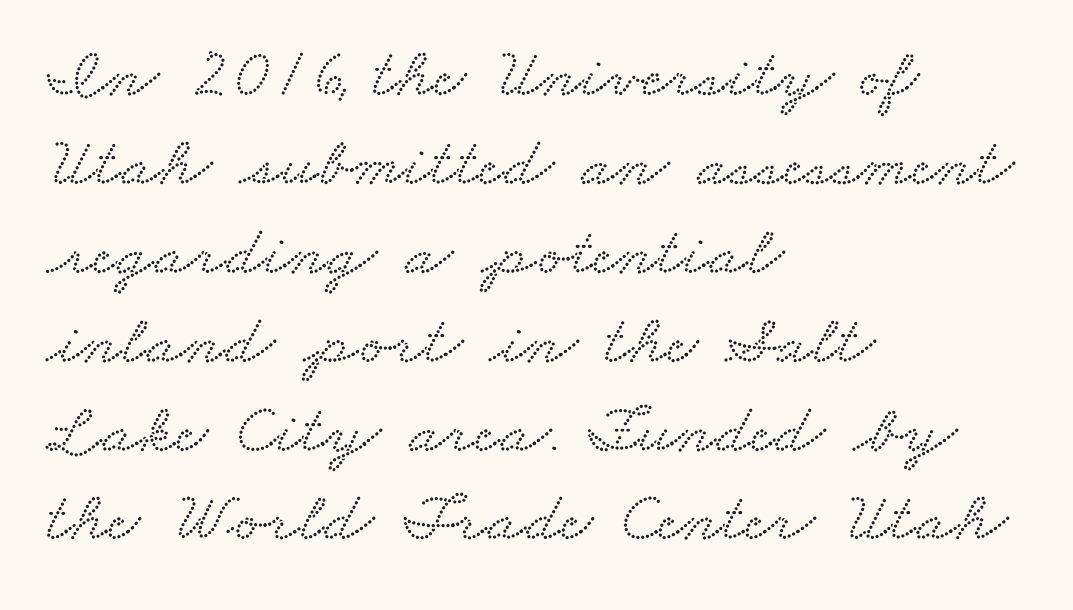
{"serif": "yes", "width": "wide", "stroke_contrast": "low", "x_height": "small", "monospaced": "no", "underline": "no", "align": "left", "line_spacing": "normal", "line_spacing_ratio": 1.27, "letter_spacing": "normal", "letter_spacing_em": 0.0, "glyph_px": 70}
